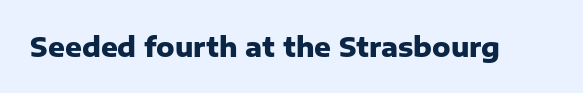
The image shows 26 px bold type, upright; set normal letter spacing, not underlined.
